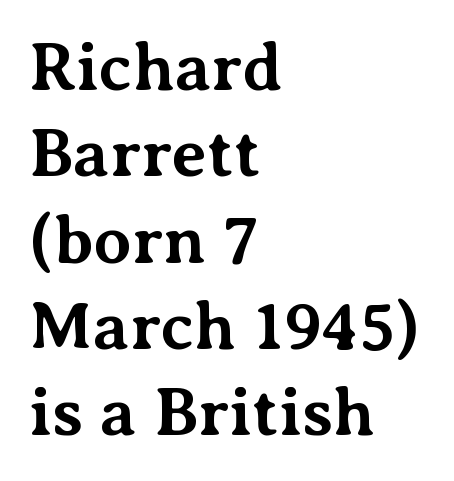
The image shows 68 px bold serif type, upright; set left-aligned, normal line spacing (1.27x), normal letter spacing, not underlined; medium stroke contrast and a medium x-height.
